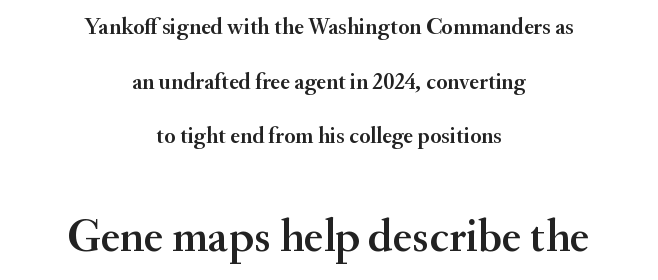
This rendering uses center alignment, leaving both contours irregular but symmetric. Reading down the column, the eye jumps a long way to each next line. The letters in the lower block stand taller than those in the block above. The foot of each line stays bare and open. These lines are rendered in a variable-pitch font. The lettering holds an erect, upright posture throughout.
